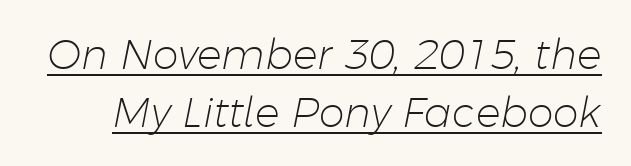
The image shows 41 px light type, italic (leaning right); set normal line spacing (1.41x), normal letter spacing, underlined; low stroke contrast and a medium x-height.
